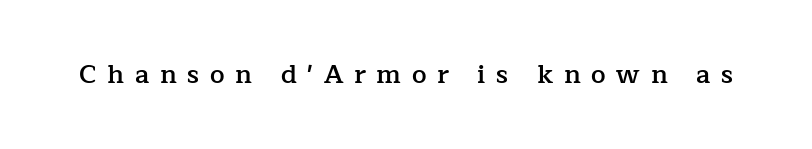
{"italic": "no", "bold": "semi", "underline": "no", "letter_spacing": "wide", "letter_spacing_em": 0.41, "glyph_px": 26}
